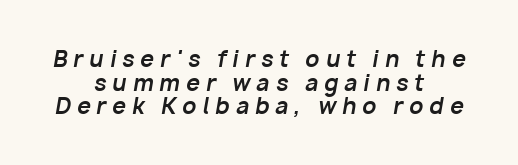
Q: Is the text bold? A: Yes.
Q: Is the text italic (slanted)? A: Yes, it leans right by about 10 degrees.
Q: Is the text underlined? A: No.
Q: How is the paragraph aligned? A: Centered.
Q: Is the spacing between letters normal or unusually wide? A: Unusually wide.
Q: Is the spacing between lines tight, normal or loose? A: Tight.
